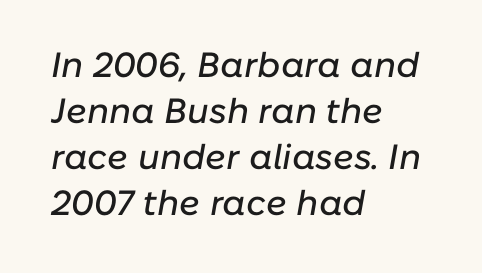
When letters slant like this, we call the style italic. Looks like regular typesetting: each glyph gets only the width it needs. You could call the tracking neutral — neither tight nor loose. The strip under each line holds only bare page. A classic flush-left, rag-right setting is used for this passage. Regarding leading, the lines here are spaced in the standard way.
